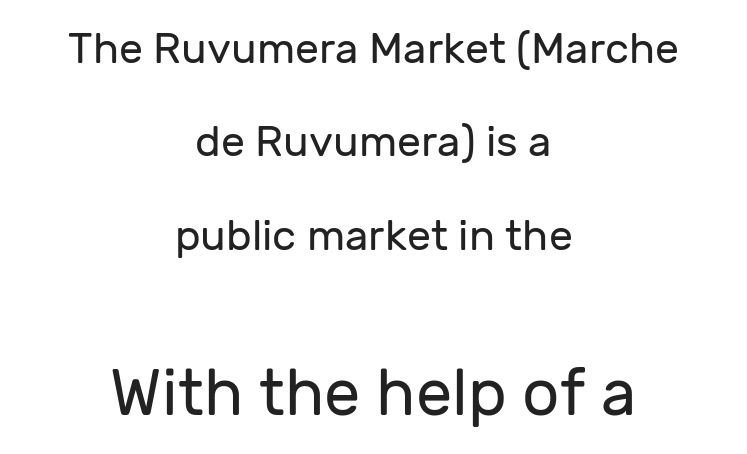
In terms of posture, this sample is upright. Bare-footed words on every line. Does the bottom block carry the larger type? Yes, it does. How are the letters spaced? Ordinarily, with no added tracking.
